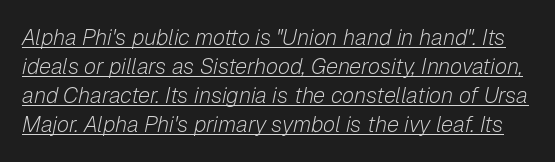
Q: Is the text bold? A: No.
Q: Is the text italic (slanted)? A: Yes, it leans right by about 12 degrees.
Q: Is the text underlined? A: Yes.
Q: Is the spacing between letters normal or unusually wide? A: Normal.
Q: Is the spacing between lines tight, normal or loose? A: Normal.
